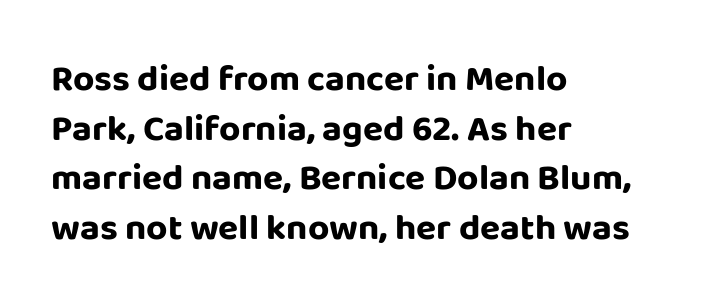
Q: Is the text bold? A: Yes.
Q: Is the text italic (slanted)? A: No, it is upright.
Q: Is the typeface a serif or a sans-serif typeface? A: Sans-serif.
Q: Is the text underlined? A: No.
Q: How is the paragraph aligned? A: Left-aligned.
Q: Is the spacing between letters normal or unusually wide? A: Normal.
Q: Is the spacing between lines tight, normal or loose? A: Normal.
Q: Width (condensed, normal, or wide)? A: Normal.
Q: Stroke contrast? A: Low.
Q: x-height? A: Large.
Q: Monospaced? A: No.
